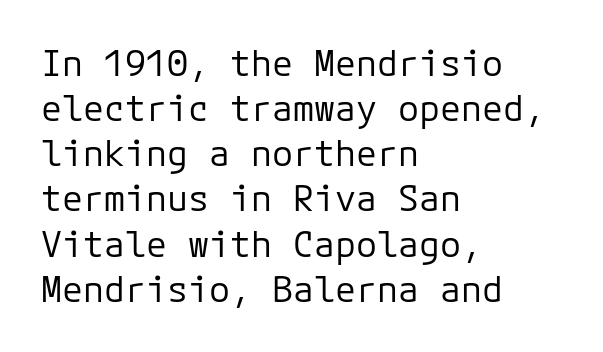
{"serif": "no", "italic": "no", "bold": "no", "weight": "regular", "width": "normal", "stroke_contrast": "low", "x_height": "medium", "monospaced": "yes", "underline": "no", "align": "left", "line_spacing": "normal", "line_spacing_ratio": 1.29, "letter_spacing": "normal", "letter_spacing_em": 0.0, "glyph_px": 35}
